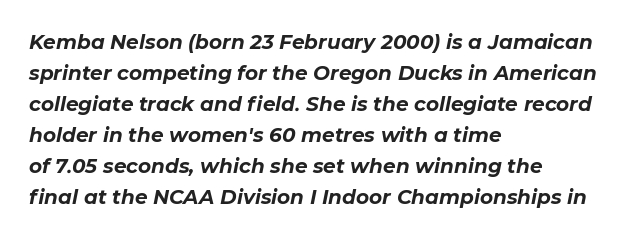
{"italic": "yes", "lean": "right", "slant_degrees": 11, "bold": "yes", "underline": "no", "align": "left", "line_spacing": "normal", "line_spacing_ratio": 1.55, "letter_spacing": "normal", "letter_spacing_em": 0.0, "glyph_px": 20}
